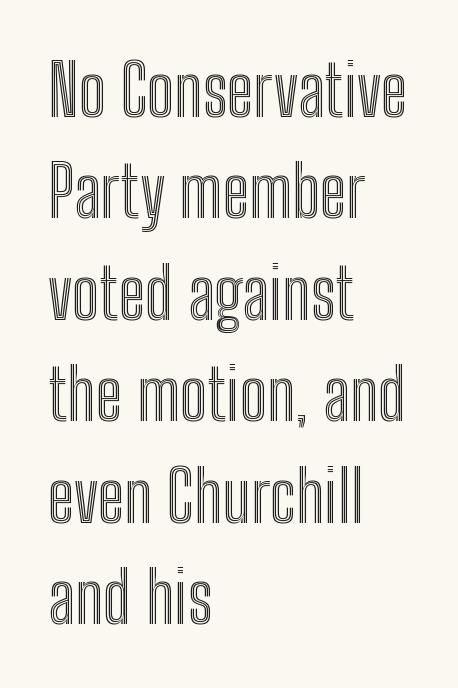
{"italic": "no", "width": "condensed", "x_height": "medium", "monospaced": "no", "underline": "no", "align": "left", "line_spacing": "normal", "line_spacing_ratio": 1.45, "letter_spacing": "normal", "letter_spacing_em": 0.0, "glyph_px": 70}
